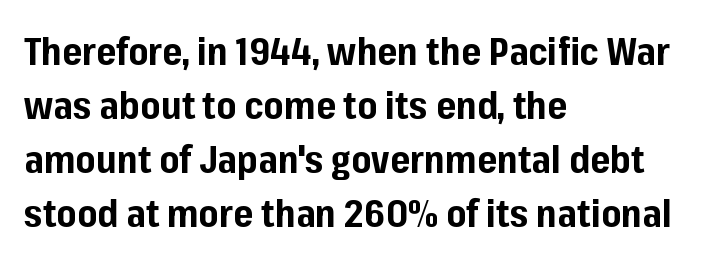
Italic? Not at all — the glyphs are vertical. Here the glyphs are tracked normally, forming tight word shapes. Is this a sans? Yes — the strokes have no serifs. Decoration check: the copy has no underline. The rendering anchors every line to the left-hand side. Proportional: the letters do not fall into vertical columns.
